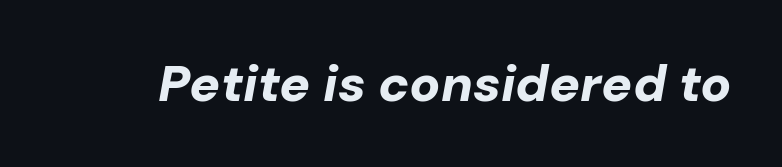
Q: Is the text bold? A: Yes.
Q: Is the text italic (slanted)? A: Yes, it leans right by about 10 degrees.
Q: Is the text underlined? A: No.
Q: Is the spacing between letters normal or unusually wide? A: Normal.
Q: Width (condensed, normal, or wide)? A: Normal.
Q: Stroke contrast? A: Low.
Q: x-height? A: Medium.
Q: Monospaced? A: No.
